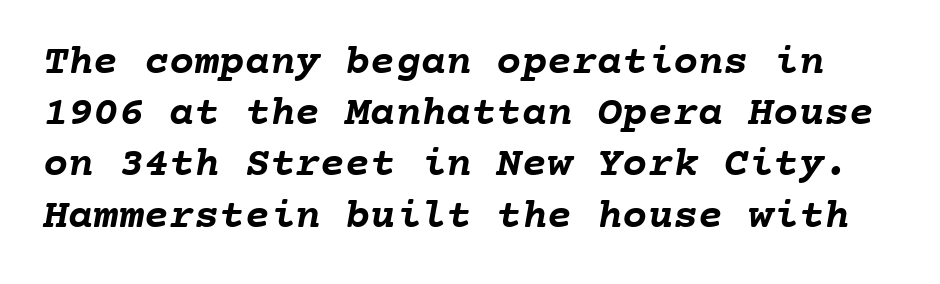
Nothing unusual about the tracking: characters are spaced as the font intends. The characters look thick and weighty, a clear bold. A clean baseline with only descenders dipping below it. These lines are rendered in a fixed-pitch font.
